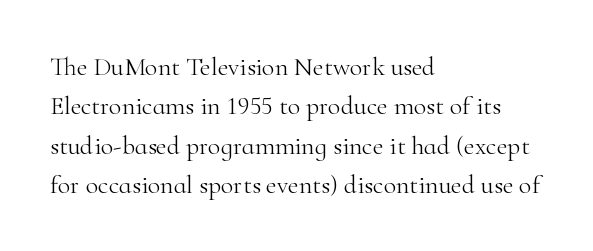
The image shows 26 px text type, upright; set left-aligned, normal line spacing (1.51x), normal letter spacing, not underlined.
